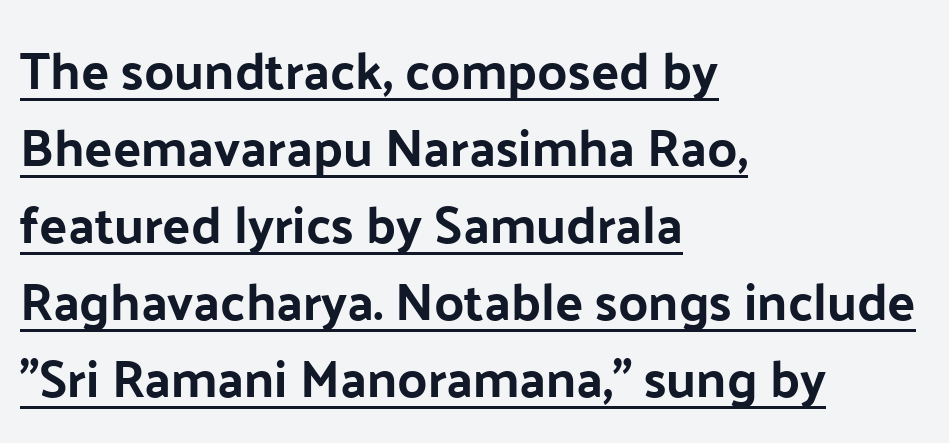
The image shows 52 px sans-serif type, upright; set left-aligned, normal line spacing (1.48x), normal letter spacing, underlined; low stroke contrast and a medium x-height.
